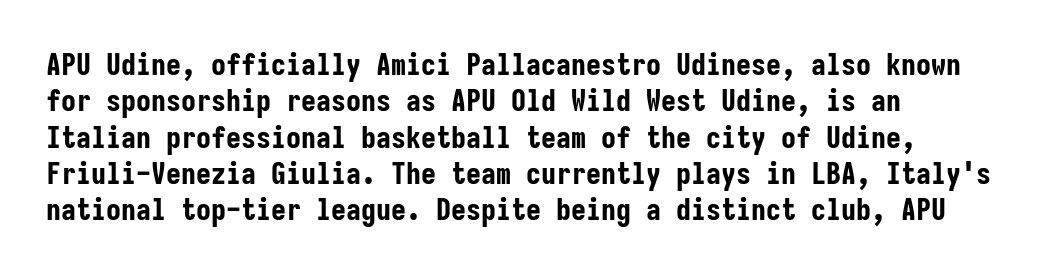
Typeset ragged right — the left edge is the straight one. Note the uniform advance width — an 'i' takes as much space as an 'm'. Caption: bold face, heavy strokes. In terms of letterspacing, this is plain default setting. The typography opts for an upright posture over an oblique one.
